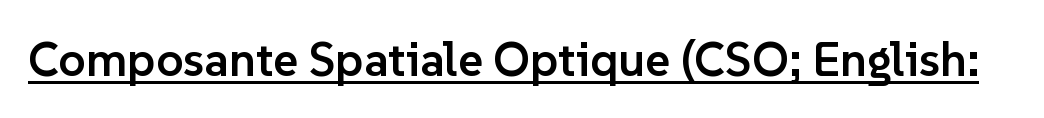
The image shows 48 px semibold sans-serif type, upright; set normal letter spacing, underlined; low stroke contrast and a medium x-height.
